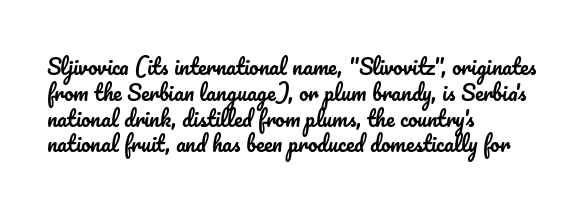
Underline: absent. This rendering uses left alignment, leaving the right contour irregular. In terms of letterspacing, this is plain default setting.
